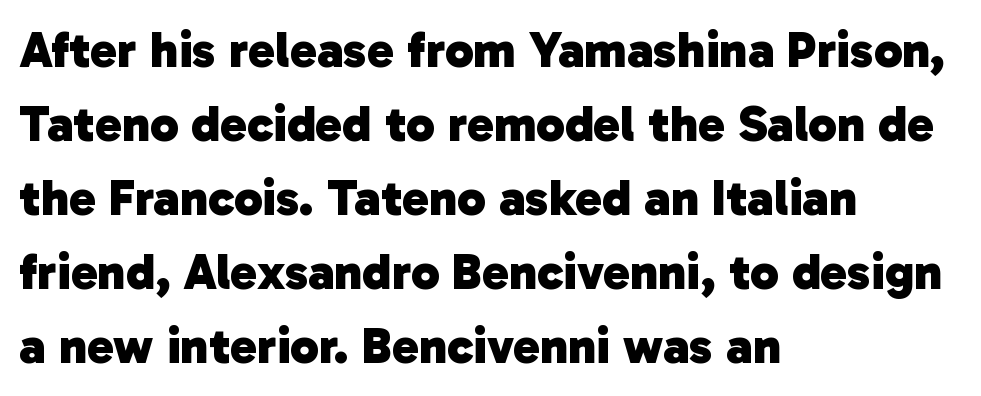
Is the type bold? Yes — the strokes are clearly thick and heavy. Type style note: lacks serifs. The rows are spaced the way most documents space them. The zone under the glyphs is completely vacant. Is the letter spacing exaggerated? No — it looks like the ordinary default.
